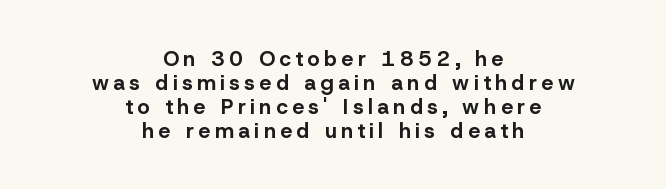
The image shows 21 px bold type, upright; set centered, tight line spacing (1.14x), unusually wide letter spacing (+0.22 em), not underlined.
